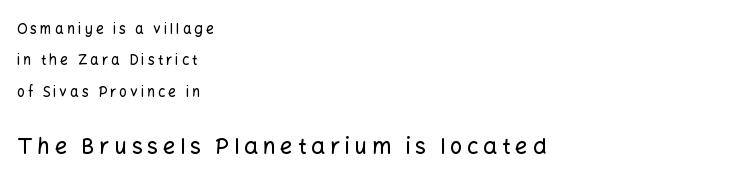
Inter-character spacing is expanded well beyond the font's built-in metrics. Italic: no, the glyphs are upright roman. The text block is weighted toward the left margin, trailing off unevenly rightward. Descender tails drop into unmarked territory.
